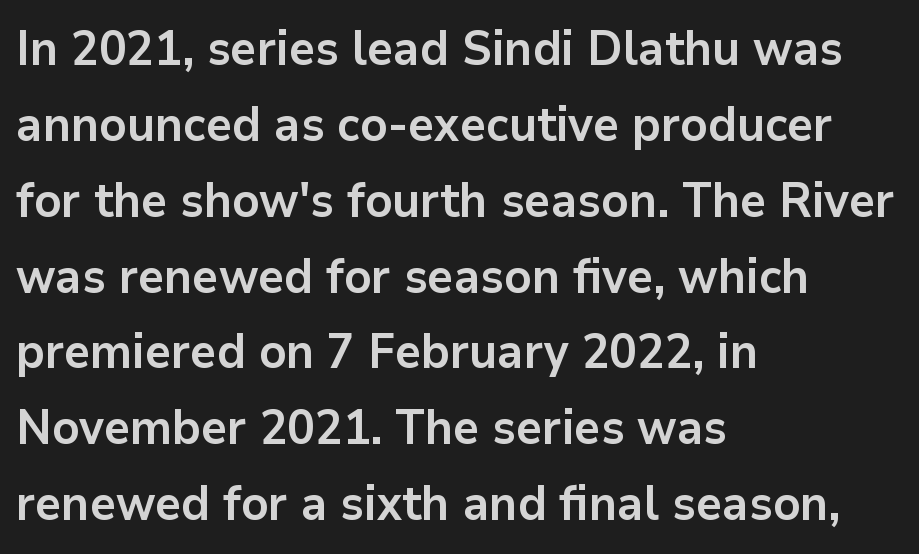
The image shows 48 px bold sans-serif type, upright; set left-aligned, normal line spacing (1.58x), normal letter spacing, not underlined; low stroke contrast and a medium x-height.
